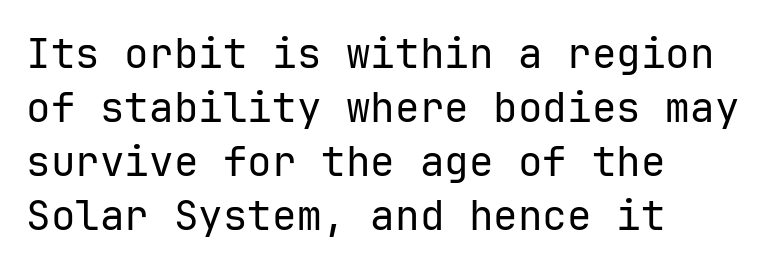
Q: Is the text bold? A: No.
Q: Is the text italic (slanted)? A: No, it is upright.
Q: Is the typeface a serif or a sans-serif typeface? A: Sans-serif.
Q: Is the text underlined? A: No.
Q: How is the paragraph aligned? A: Left-aligned.
Q: Is the spacing between letters normal or unusually wide? A: Normal.
Q: Is the spacing between lines tight, normal or loose? A: Normal.
Q: Width (condensed, normal, or wide)? A: Normal.
Q: Stroke contrast? A: Low.
Q: x-height? A: Medium.
Q: Monospaced? A: Yes.
